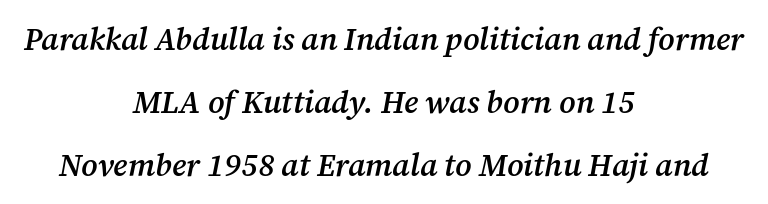
Q: Is the text bold? A: Semi-bold.
Q: Is the text italic (slanted)? A: Yes, it leans right by about 12 degrees.
Q: Is the typeface a serif or a sans-serif typeface? A: Serif.
Q: Is the text underlined? A: No.
Q: How is the paragraph aligned? A: Centered.
Q: Is the spacing between letters normal or unusually wide? A: Normal.
Q: Is the spacing between lines tight, normal or loose? A: Loose.
Q: Width (condensed, normal, or wide)? A: Normal.
Q: Stroke contrast? A: Medium.
Q: x-height? A: Medium.
Q: Monospaced? A: No.
